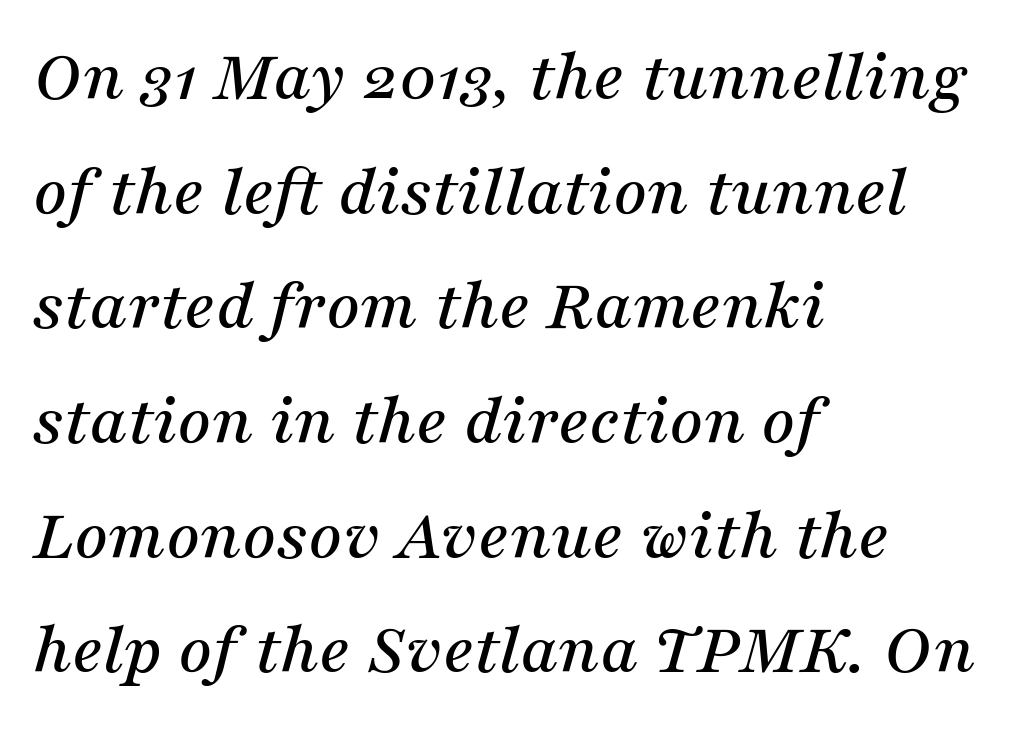
Q: Is the text italic (slanted)? A: Yes, it leans right by about 16 degrees.
Q: Is the typeface a serif or a sans-serif typeface? A: Serif.
Q: Is the text underlined? A: No.
Q: How is the paragraph aligned? A: Left-aligned.
Q: Is the spacing between letters normal or unusually wide? A: Normal.
Q: Is the spacing between lines tight, normal or loose? A: Normal.
Q: Width (condensed, normal, or wide)? A: Normal.
Q: Stroke contrast? A: Medium.
Q: x-height? A: Medium.
Q: Monospaced? A: No.
